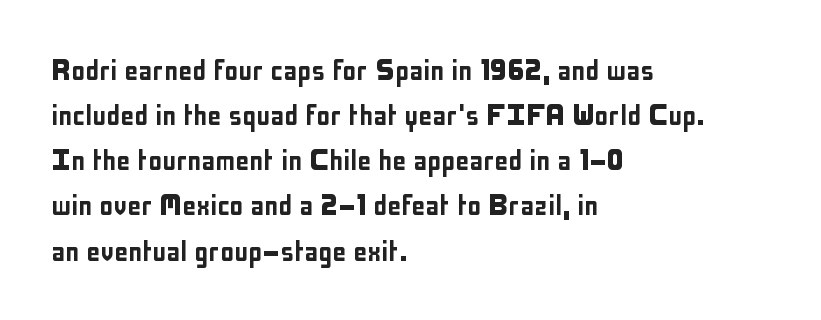
{"serif": "no", "italic": "no", "width": "condensed", "stroke_contrast": "low", "x_height": "medium", "monospaced": "no", "underline": "no", "align": "left", "line_spacing": "normal", "line_spacing_ratio": 1.29, "letter_spacing": "normal", "letter_spacing_em": 0.0, "glyph_px": 35}
